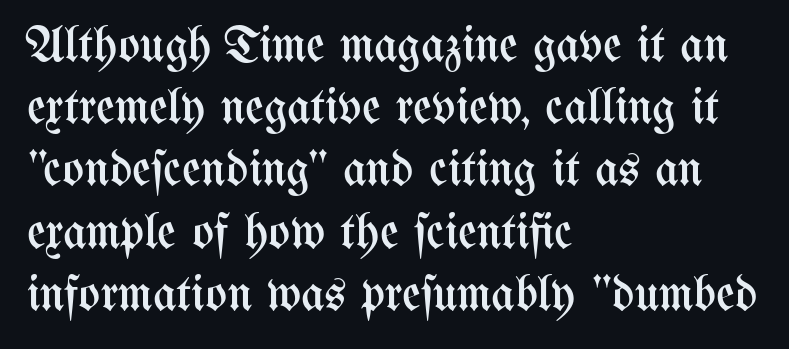
The image shows 51 px regular-weight, condensed type, upright; set left-aligned, line spacing 1.22x, normal letter spacing, not underlined; medium stroke contrast and a medium x-height.
